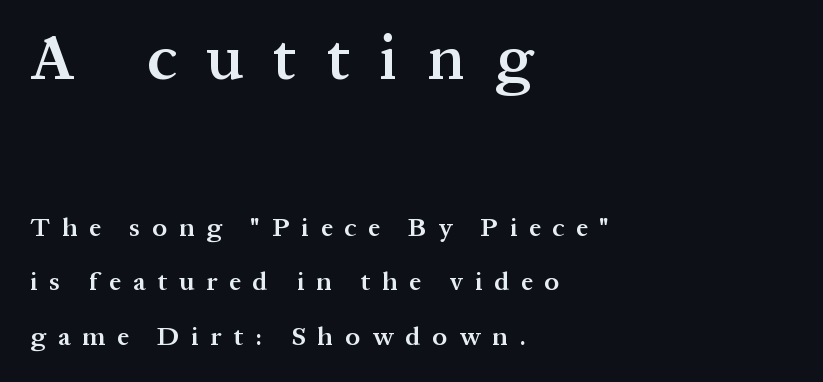
Think of a printed novel: that variable character pitch is what you see here. Does the lettering tilt? It doesn't — this is upright. How would I describe the line gaps? Wide and relaxed. The passage shown begins with its larger block and ends with its smaller one.
